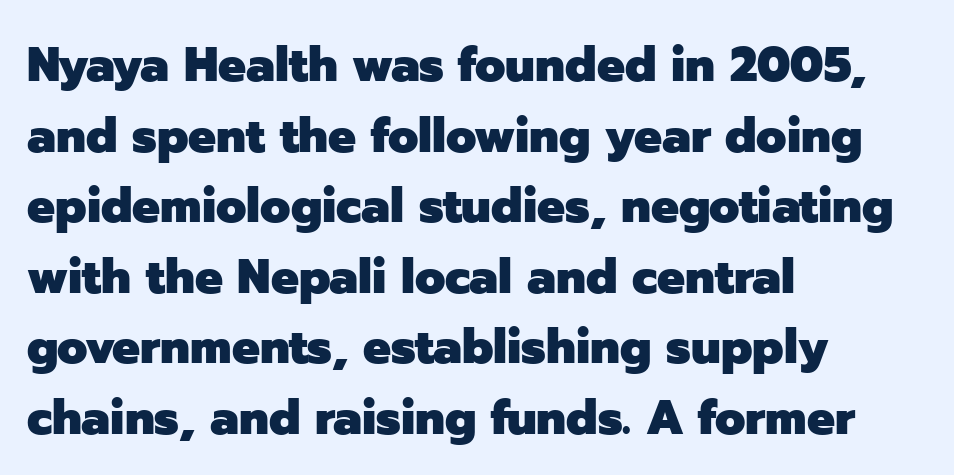
Typesetter's note: full bold, strokes at maximum text heaviness. Line starts are locked; line ends wander. The type family on display is of the sans-serif kind. Interline gaps are of average width in this sample.
